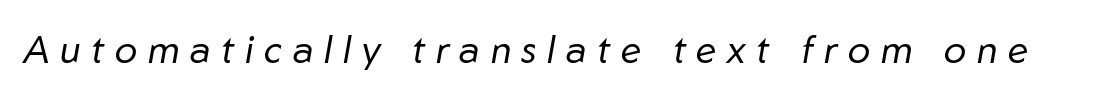
Q: Is the text bold? A: No.
Q: Is the text italic (slanted)? A: Yes, it leans right by about 10 degrees.
Q: Is the text underlined? A: No.
Q: Is the spacing between letters normal or unusually wide? A: Unusually wide.
Q: Width (condensed, normal, or wide)? A: Normal.
Q: Stroke contrast? A: Low.
Q: x-height? A: Medium.
Q: Monospaced? A: No.
